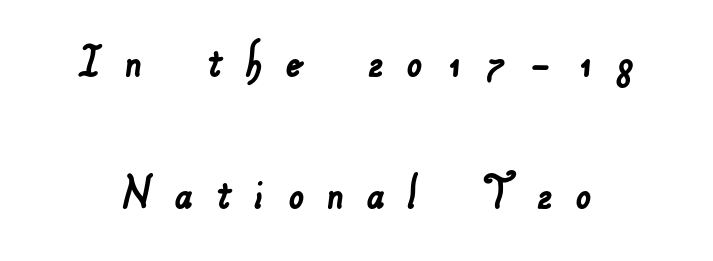
The image shows 55 px sans-serif type; set centered, loose line spacing (2.4x), unusually wide letter spacing (+0.41 em), not underlined; low stroke contrast and a small x-height.
